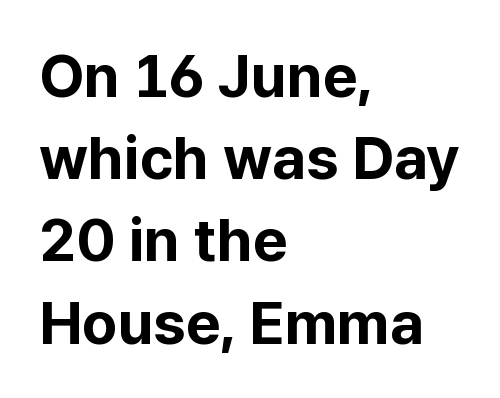
Q: Is the text bold? A: Yes.
Q: Is the text italic (slanted)? A: No, it is upright.
Q: Is the typeface a serif or a sans-serif typeface? A: Sans-serif.
Q: Is the text underlined? A: No.
Q: How is the paragraph aligned? A: Left-aligned.
Q: Is the spacing between letters normal or unusually wide? A: Normal.
Q: Is the spacing between lines tight, normal or loose? A: Normal.
Q: Width (condensed, normal, or wide)? A: Normal.
Q: Stroke contrast? A: Low.
Q: x-height? A: Medium.
Q: Monospaced? A: No.
